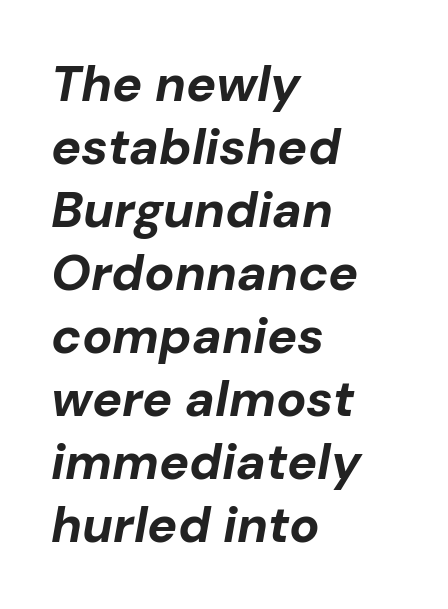
{"italic": "yes", "lean": "right", "slant_degrees": 10, "bold": "yes", "weight": "bold", "width": "normal", "stroke_contrast": "low", "x_height": "medium", "monospaced": "no", "underline": "no", "align": "left", "line_spacing": "normal", "line_spacing_ratio": 1.26, "letter_spacing": "normal", "letter_spacing_em": 0.0, "glyph_px": 50}
